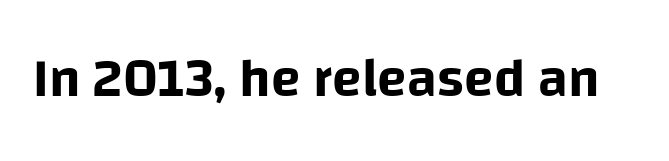
{"serif": "no", "italic": "no", "width": "normal", "stroke_contrast": "low", "x_height": "large", "monospaced": "no", "underline": "no", "letter_spacing": "normal", "letter_spacing_em": 0.0, "glyph_px": 54}
